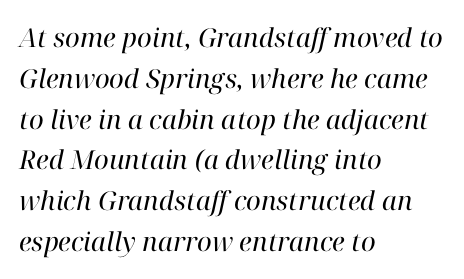
Q: Is the text bold? A: No.
Q: Is the text italic (slanted)? A: Yes, it leans right by about 12 degrees.
Q: Is the text underlined? A: No.
Q: How is the paragraph aligned? A: Left-aligned.
Q: Is the spacing between letters normal or unusually wide? A: Normal.
Q: Is the spacing between lines tight, normal or loose? A: Normal.
